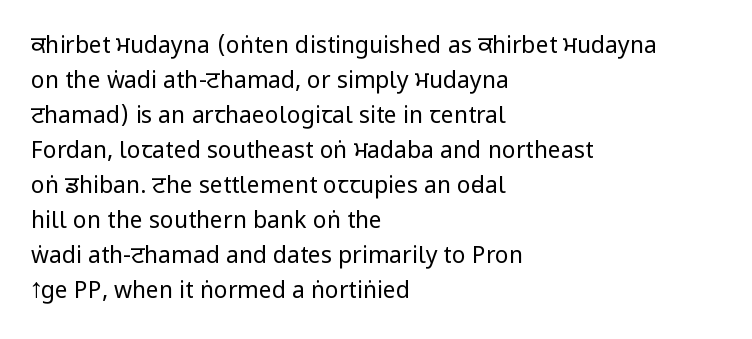
The image shows 23 px text type, upright; set left-aligned, normal line spacing (1.52x), normal letter spacing, not underlined.
